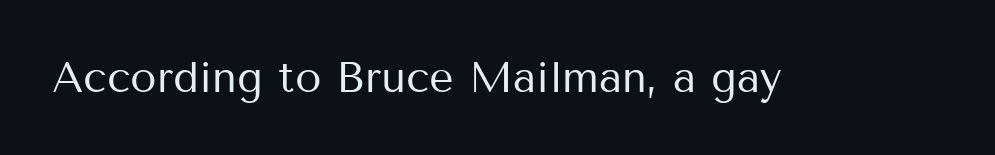
{"serif": "no", "italic": "no", "bold": "no", "weight": "regular", "width": "normal", "stroke_contrast": "medium", "x_height": "medium", "monospaced": "no", "underline": "no", "letter_spacing": "normal", "letter_spacing_em": 0.0, "glyph_px": 43}
